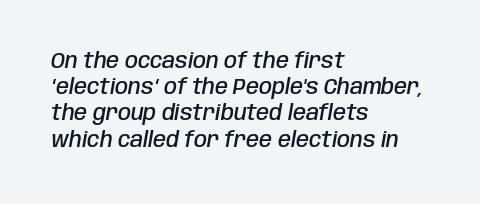
Q: Is the text bold? A: Semi-bold.
Q: Is the text italic (slanted)? A: Yes, it leans right by about 10 degrees.
Q: Is the text underlined? A: No.
Q: How is the paragraph aligned? A: Left-aligned.
Q: Is the spacing between letters normal or unusually wide? A: Normal.
Q: Is the spacing between lines tight, normal or loose? A: Normal.
